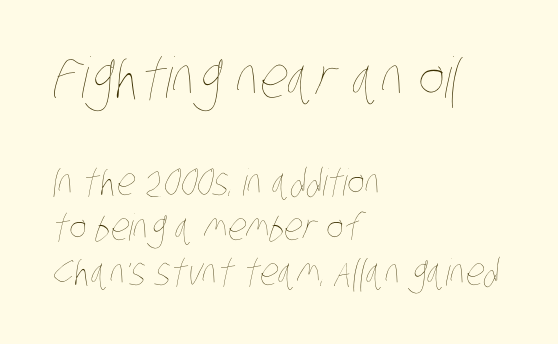
{"bold": "no", "weight": "thin", "width": "condensed", "stroke_contrast": "low", "x_height": "large", "monospaced": "no", "underline": "no", "align": "left", "line_spacing_ratio": 1.22, "letter_spacing": "normal", "letter_spacing_em": 0.0, "larger_block": "first", "size_ratio": 1.51, "glyph_px": 56}
